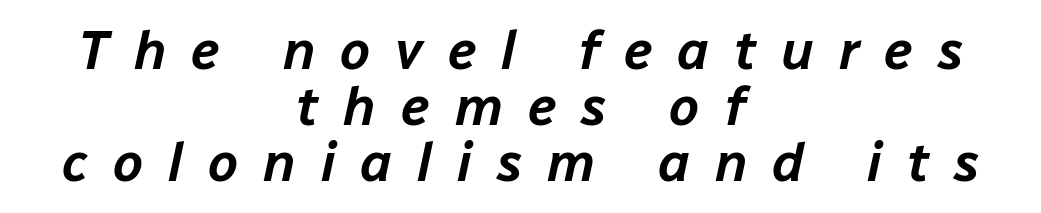
The image shows 54 px text type, italic (leaning right); set centered, tight line spacing (1.04x), unusually wide letter spacing (+0.46 em), not underlined; low stroke contrast and a medium x-height.
